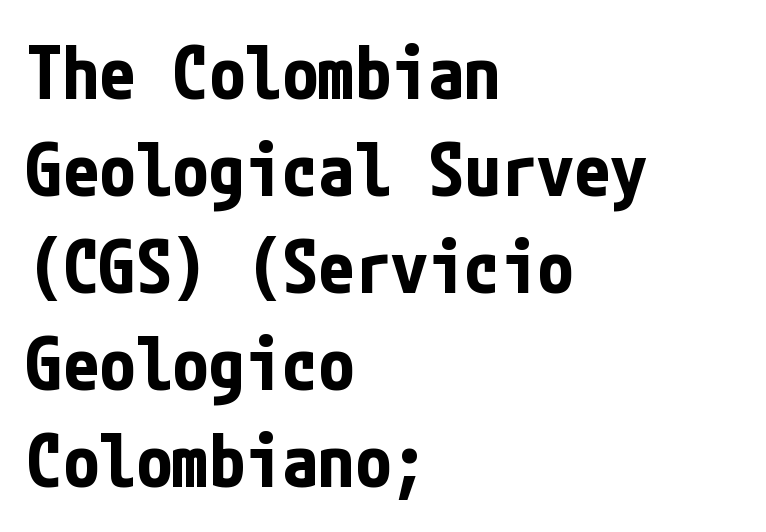
One glance says typical: line gaps are just what's usual. Tracking value appears to be zero — textbook default spacing. These lines were composed using upright roman letters. Note: no serifs on the glyphs. Rule under the text: the space is simply empty.
